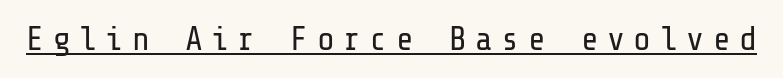
Q: Is the text bold? A: No.
Q: Is the text italic (slanted)? A: No, it is upright.
Q: Is the typeface a serif or a sans-serif typeface? A: Sans-serif.
Q: Is the text underlined? A: Yes.
Q: Is the spacing between letters normal or unusually wide? A: Unusually wide.
Q: Width (condensed, normal, or wide)? A: Normal.
Q: Stroke contrast? A: Low.
Q: x-height? A: Medium.
